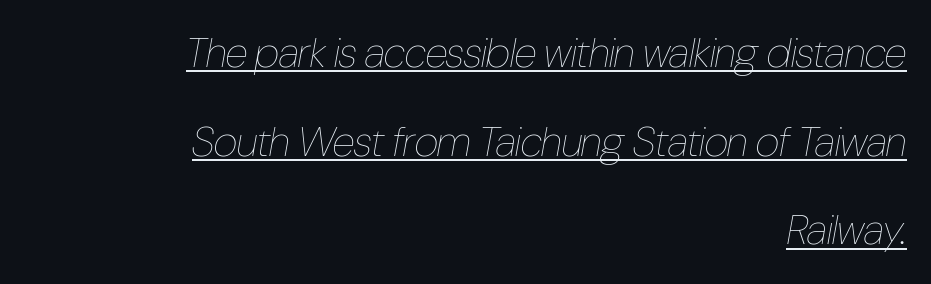
The image shows 42 px thin, condensed type, italic (leaning right); set right-aligned, loose line spacing (2.11x), normal letter spacing, underlined; low stroke contrast and a medium x-height.
